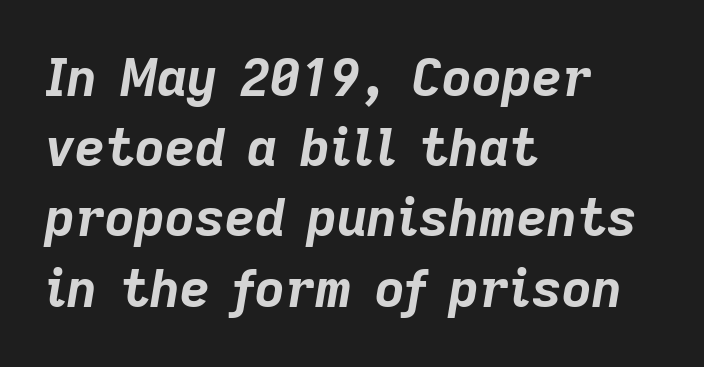
Q: Is the text bold? A: Yes.
Q: Is the text italic (slanted)? A: Yes, it leans right by about 9 degrees.
Q: Is the text underlined? A: No.
Q: How is the paragraph aligned? A: Left-aligned.
Q: Is the spacing between letters normal or unusually wide? A: Normal.
Q: Is the spacing between lines tight, normal or loose? A: Normal.
Q: Width (condensed, normal, or wide)? A: Normal.
Q: Stroke contrast? A: Low.
Q: x-height? A: Medium.
Q: Monospaced? A: No.
